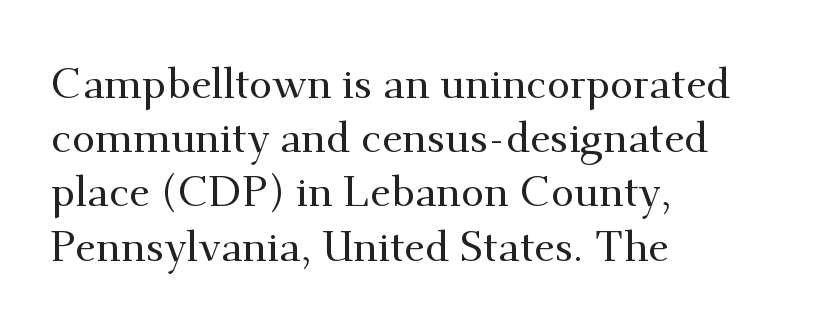
{"serif": "yes", "italic": "no", "width": "normal", "stroke_contrast": "medium", "x_height": "small", "monospaced": "no", "underline": "no", "align": "left", "line_spacing": "normal", "line_spacing_ratio": 1.29, "letter_spacing": "normal", "letter_spacing_em": 0.0, "glyph_px": 42}
